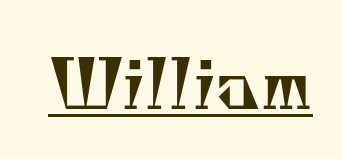
The image shows 68 px regular-weight serif type; set normal letter spacing, underlined; medium stroke contrast and a small x-height.
